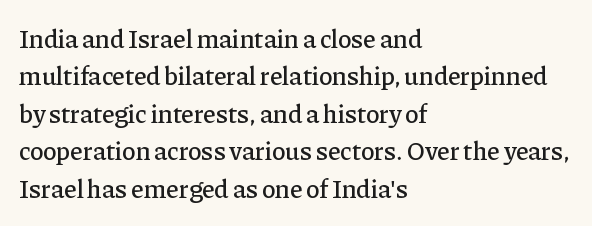
A typesetter would call this zero additional tracking. The string is rendered with underlining switched off. Reading down the block, your eye returns to a fixed left position each line. The lines sit at an ordinary, default distance from one another.
